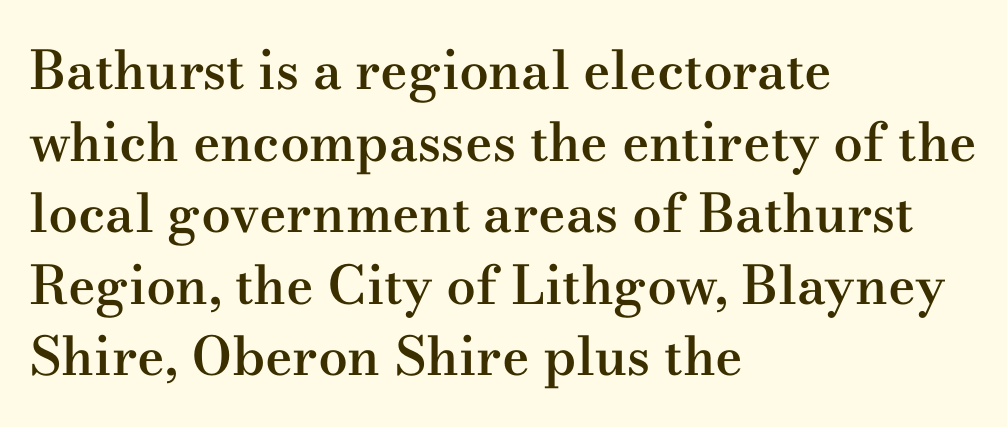
Q: Is the text bold? A: Semi-bold.
Q: Is the text italic (slanted)? A: No, it is upright.
Q: Is the typeface a serif or a sans-serif typeface? A: Serif.
Q: Is the text underlined? A: No.
Q: How is the paragraph aligned? A: Left-aligned.
Q: Is the spacing between letters normal or unusually wide? A: Normal.
Q: Is the spacing between lines tight, normal or loose? A: Normal.
Q: Width (condensed, normal, or wide)? A: Wide.
Q: Stroke contrast? A: Medium.
Q: x-height? A: Small.
Q: Monospaced? A: No.
